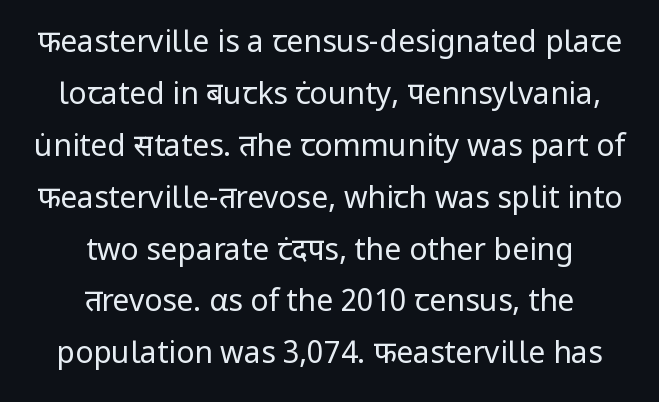
The image shows 30 px regular-weight sans-serif type, upright; set centered, line spacing 1.73x, normal letter spacing, not underlined; low stroke contrast and a medium x-height.
